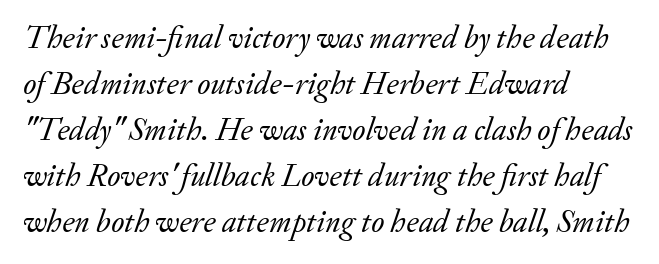
{"serif": "yes", "italic": "yes", "lean": "right", "slant_degrees": 20, "bold": "no", "weight": "regular", "width": "normal", "stroke_contrast": "low", "x_height": "small", "monospaced": "no", "underline": "no", "align": "left", "line_spacing": "normal", "line_spacing_ratio": 1.44, "letter_spacing": "normal", "letter_spacing_em": 0.0, "glyph_px": 32}
